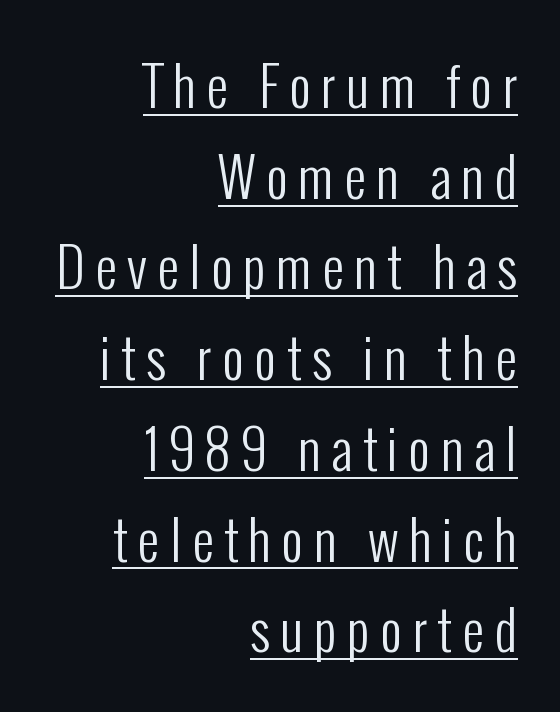
Q: Is the text bold? A: No.
Q: Is the text italic (slanted)? A: No, it is upright.
Q: Is the typeface a serif or a sans-serif typeface? A: Sans-serif.
Q: Is the text underlined? A: Yes.
Q: How is the paragraph aligned? A: Right-aligned.
Q: Is the spacing between lines tight, normal or loose? A: Normal.
Q: Width (condensed, normal, or wide)? A: Condensed.
Q: Stroke contrast? A: Low.
Q: x-height? A: Medium.
Q: Monospaced? A: No.
